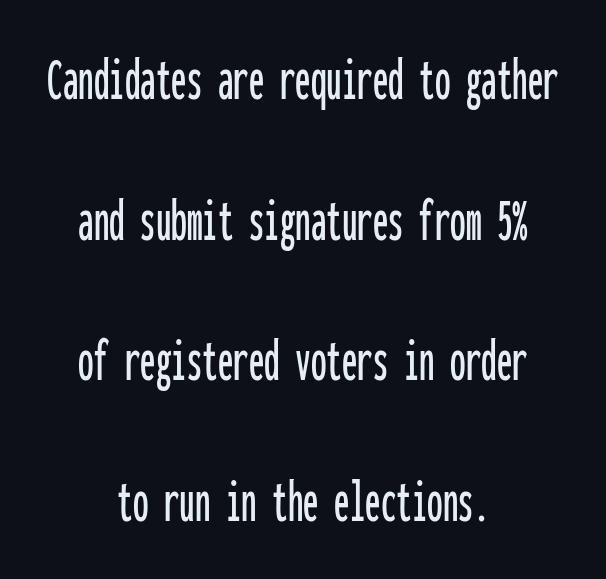
{"serif": "no", "italic": "no", "width": "condensed", "stroke_contrast": "low", "x_height": "medium", "monospaced": "yes", "underline": "no", "align": "center", "line_spacing": "loose", "line_spacing_ratio": 2.27, "letter_spacing": "normal", "letter_spacing_em": 0.0, "glyph_px": 62}
